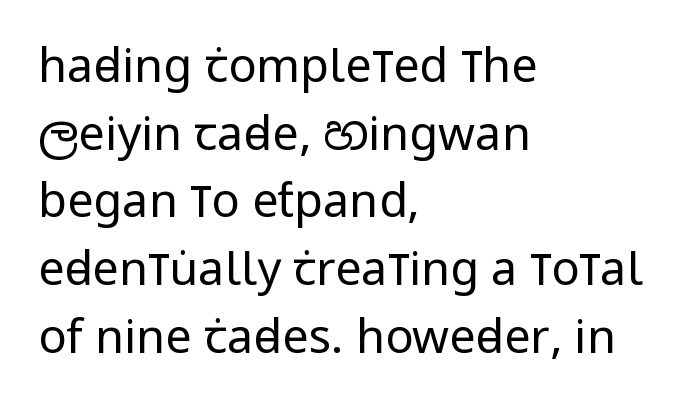
{"serif": "no", "italic": "no", "bold": "no", "weight": "regular", "width": "condensed", "stroke_contrast": "low", "x_height": "large", "monospaced": "no", "underline": "no", "align": "left", "line_spacing": "normal", "line_spacing_ratio": 1.44, "letter_spacing": "normal", "letter_spacing_em": 0.0, "glyph_px": 47}
